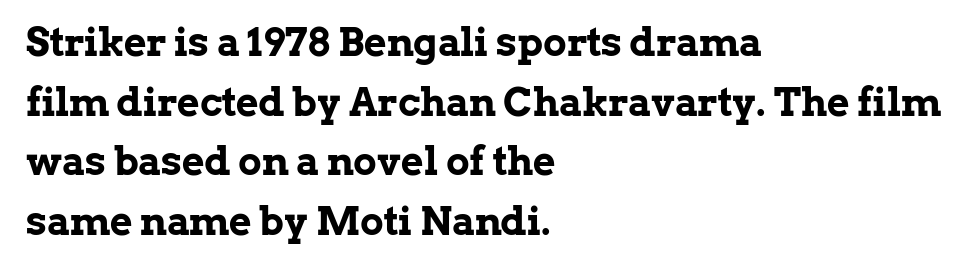
Compared with an ordinary text face, these strokes are far heavier — a full bold. The text was rendered using a seriffed face with decorative stroke endings. Posture: vertical. Casual observation: everything's shoved over to the left. Honestly, the letter spacing is just normal — you wouldn't notice it.
